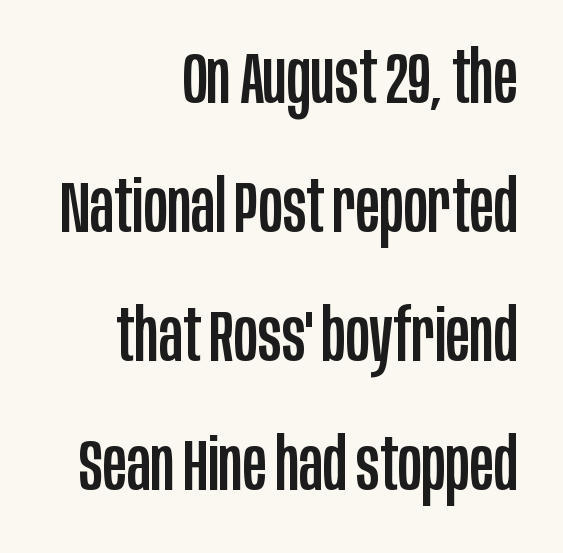
Character widths vary here, with narrow letters taking less room than wide ones. No extra tracking has been applied to these lines. Is this a sans? Yes — the strokes have no serifs. Only glyphs here, with clear space below each row.
